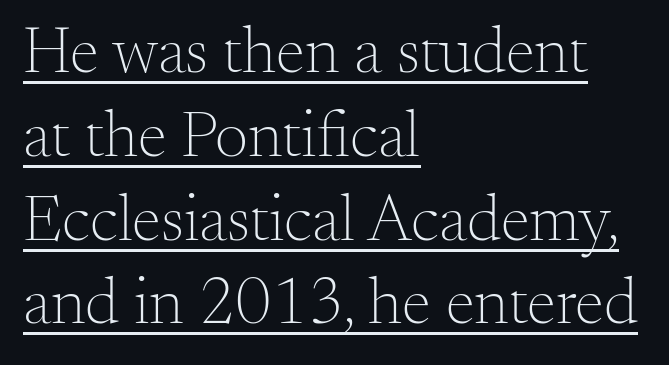
The image shows 66 px light serif type, upright; set left-aligned, normal line spacing (1.27x), normal letter spacing, underlined; medium stroke contrast and a small x-height.
